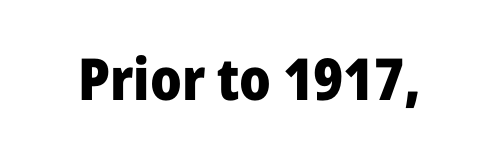
Q: Is the text bold? A: Yes.
Q: Is the text italic (slanted)? A: No, it is upright.
Q: Is the typeface a serif or a sans-serif typeface? A: Sans-serif.
Q: Is the text underlined? A: No.
Q: Is the spacing between letters normal or unusually wide? A: Normal.
Q: Width (condensed, normal, or wide)? A: Normal.
Q: Stroke contrast? A: Low.
Q: x-height? A: Medium.
Q: Monospaced? A: No.
